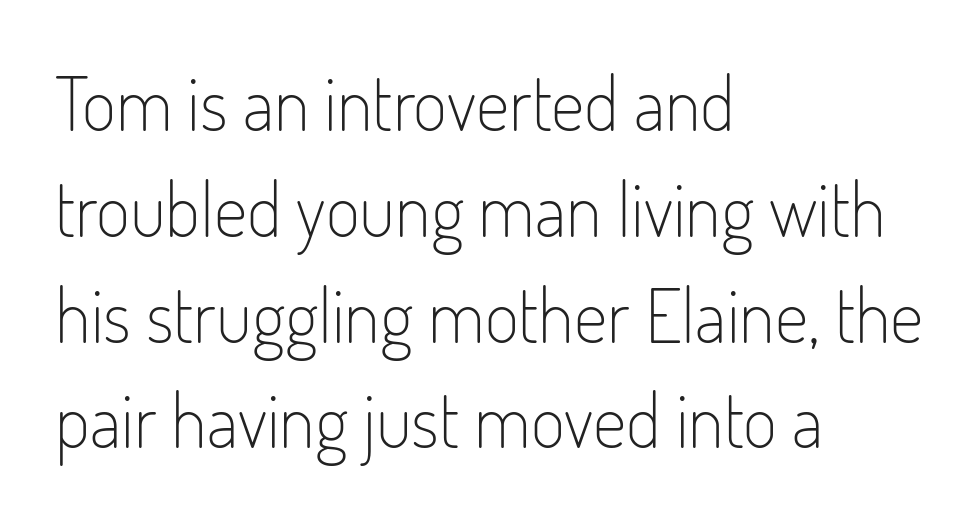
The image shows 74 px light, condensed sans-serif type, upright; set left-aligned, normal line spacing (1.43x), normal letter spacing, not underlined; low stroke contrast and a small x-height.
